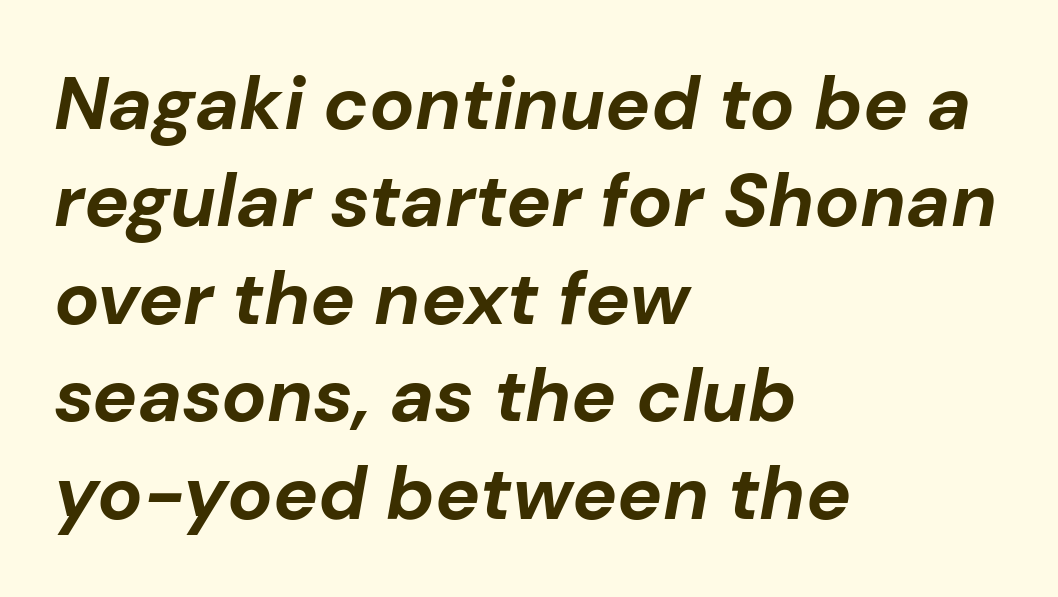
{"italic": "yes", "lean": "right", "slant_degrees": 10, "bold": "yes", "weight": "bold", "width": "normal", "stroke_contrast": "low", "x_height": "medium", "monospaced": "no", "underline": "no", "align": "left", "line_spacing": "normal", "line_spacing_ratio": 1.3, "letter_spacing": "normal", "letter_spacing_em": 0.0, "glyph_px": 75}
